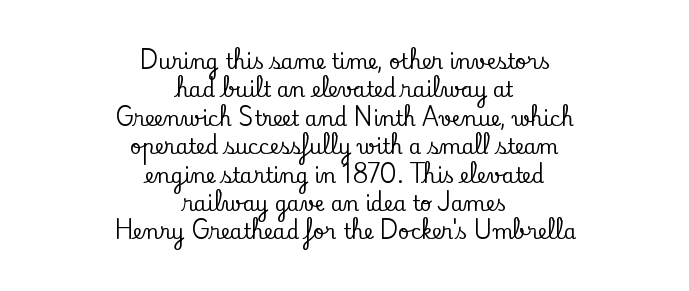
Anything drawn beneath the words? Only blank space. Italic? Not at all — the glyphs are vertical. Default kerning and tracking; the words read as compact shapes. A normal amount of white space separates one row of letters from the next. Line starts and ends both wander, symmetrically.
